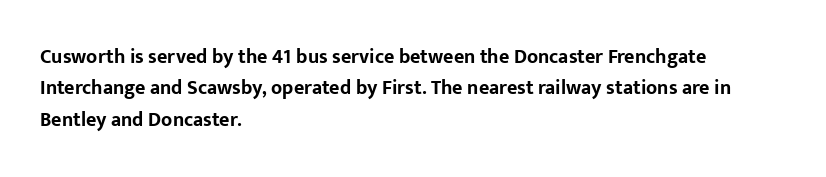
Q: Is the text bold? A: Yes.
Q: Is the text italic (slanted)? A: No, it is upright.
Q: Is the text underlined? A: No.
Q: How is the paragraph aligned? A: Left-aligned.
Q: Is the spacing between letters normal or unusually wide? A: Normal.
Q: Is the spacing between lines tight, normal or loose? A: Normal.
